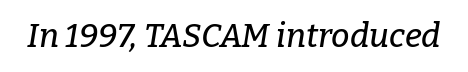
The image shows 33 px serif type, italic (leaning right); set normal letter spacing, not underlined; low stroke contrast and a medium x-height.
